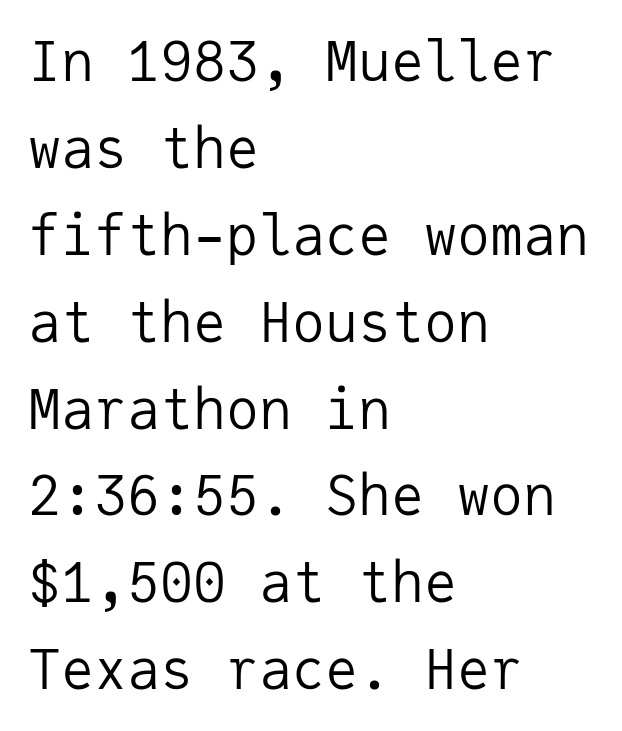
{"serif": "no", "italic": "no", "bold": "no", "weight": "regular", "width": "normal", "stroke_contrast": "low", "x_height": "medium", "monospaced": "yes", "underline": "no", "align": "left", "line_spacing": "normal", "line_spacing_ratio": 1.58, "letter_spacing": "normal", "letter_spacing_em": 0.0, "glyph_px": 55}
